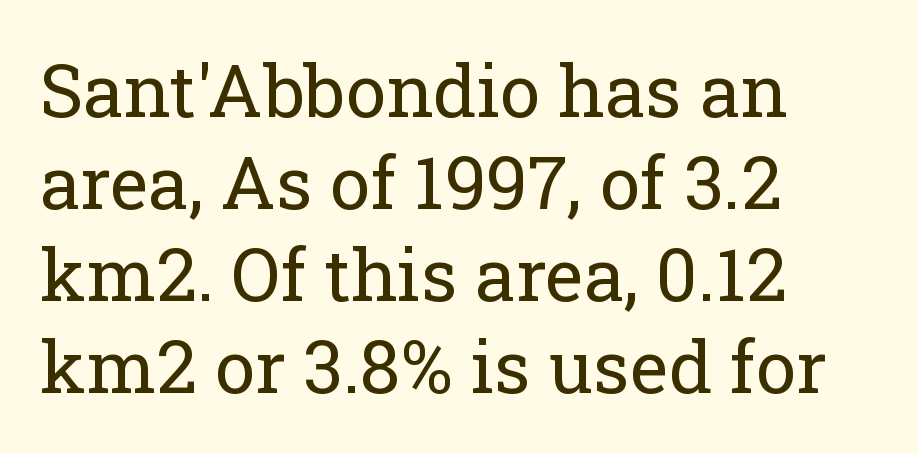
The rendering uses natural spacing where letterforms have individual widths. Baseline-to-baseline distance is the conventional proportion of letter height. Which margin do the lines hug? The left one — the right edge is uneven. The face used here is rendered with its standard letterfit.
